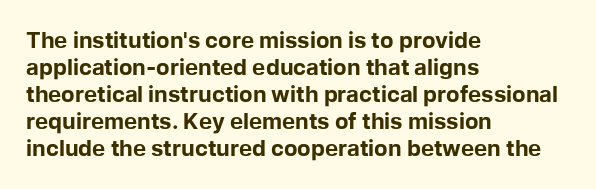
Q: Is the text bold? A: Yes.
Q: Is the text italic (slanted)? A: No, it is upright.
Q: Is the text underlined? A: No.
Q: How is the paragraph aligned? A: Left-aligned.
Q: Is the spacing between letters normal or unusually wide? A: Normal.
